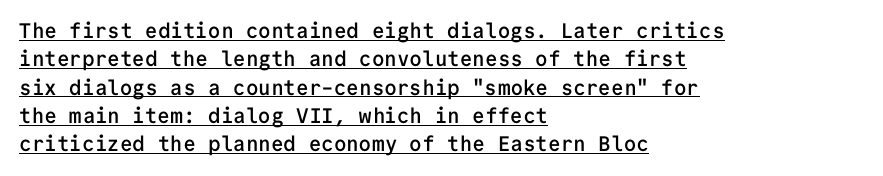
Q: Is the text bold? A: Semi-bold.
Q: Is the text italic (slanted)? A: No, it is upright.
Q: Is the text underlined? A: Yes.
Q: How is the paragraph aligned? A: Left-aligned.
Q: Is the spacing between letters normal or unusually wide? A: Normal.
Q: Is the spacing between lines tight, normal or loose? A: Normal.
